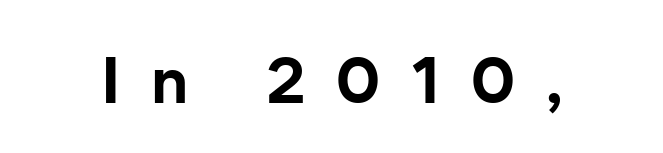
The characters look thick and weighty, a clear bold. The face used here is a sans, in the tradition of grotesques and geometrics. These lines are rendered in a variable-pitch font. Nobody drew a line under any word here. Ascenders rise straight up at ninety degrees.
